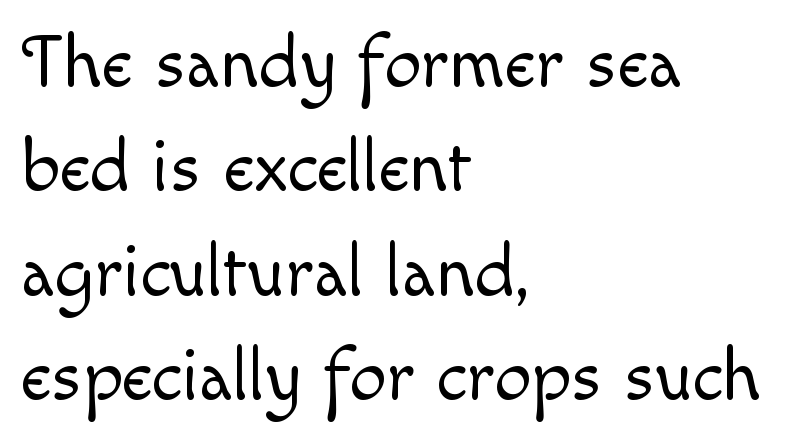
{"italic": "no", "bold": "no", "weight": "light", "width": "normal", "x_height": "small", "monospaced": "no", "underline": "no", "align": "left", "line_spacing": "normal", "line_spacing_ratio": 1.41, "letter_spacing": "normal", "letter_spacing_em": 0.0, "glyph_px": 74}
